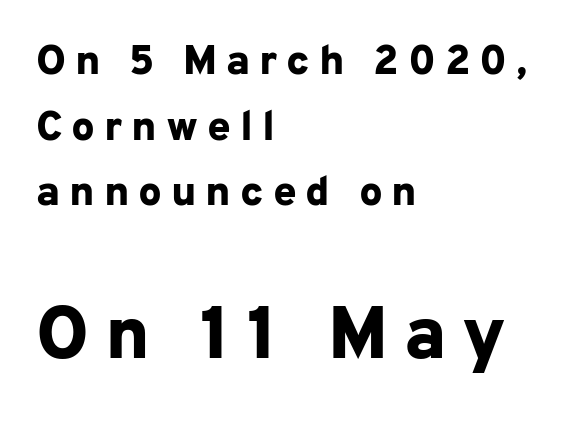
The image shows 74 px bold sans-serif type, upright; set left-aligned, normal line spacing (1.56x), unusually wide letter spacing (+0.21 em), not underlined; the second (bottom) block is 1.76x larger; low stroke contrast and a medium x-height.
